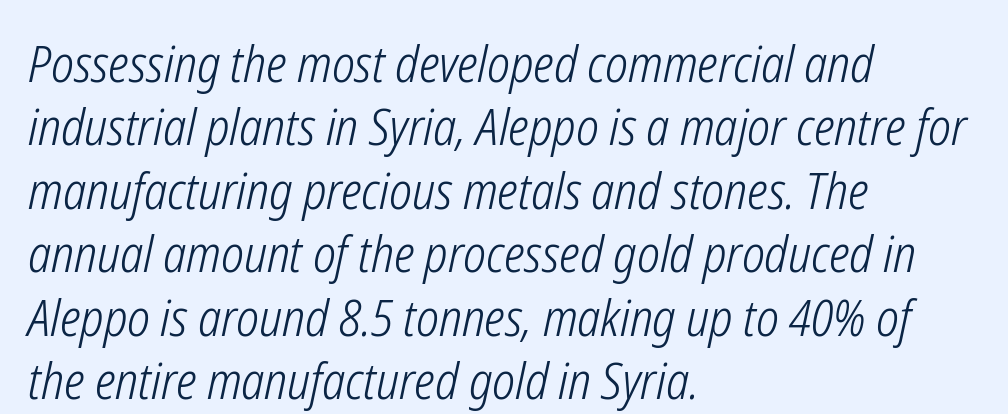
The rendering uses natural spacing where letterforms have individual widths. Would a proofreader flag this as italicized? Yes. Heft: none added — not bold. Beneath every word, the page is bare. Spacing between characters is what you'd get straight out of the box. The block of text has a typical density, with ordinary space between rows.
